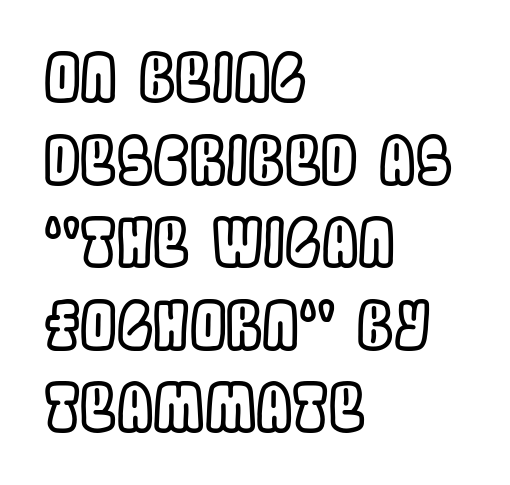
The image shows 65 px condensed type, upright; set left-aligned, normal line spacing (1.27x), normal letter spacing, not underlined; a large x-height.
